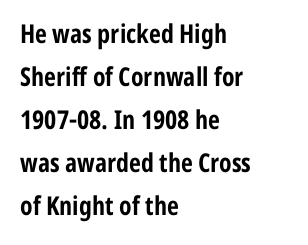
Summary of vertical rhythm: regular, with standard interline spacing. The face used here has the dense, thick strokes of a bold. Underlining? Definitely not there. Notice how the stems are strictly vertical — no italics here.
